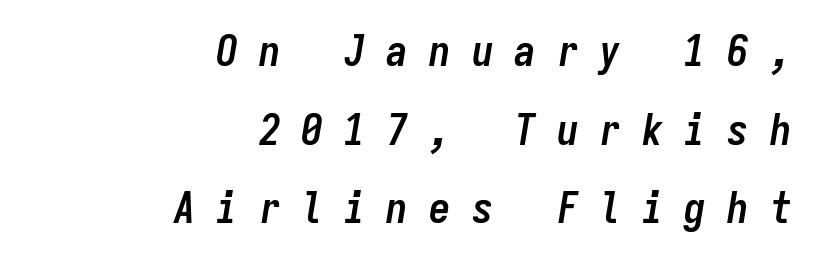
Look at the tracking — it's clearly loosened, letters drifting apart. Thick stems and heavy bowls — unmistakably bold. Compared with ordinary roman type, these characters are visibly tilted. Layout note: lines flush right.
